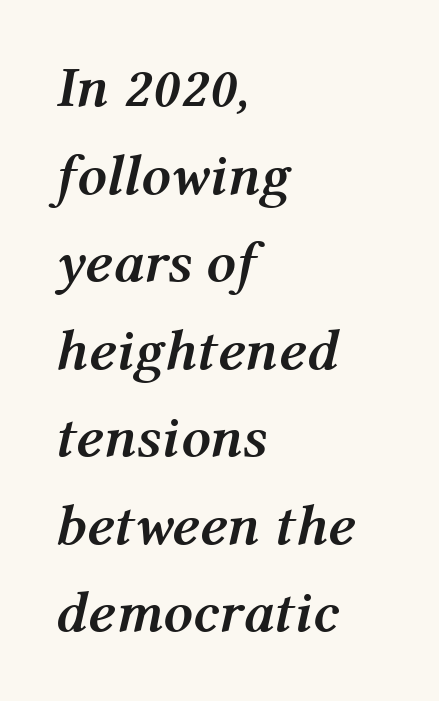
This is oblique type, the kind used for emphasis or titles. No extra tracking has been applied to these lines. The rendering anchors every line to the left-hand side. Each new line begins a customary step beneath the previous one.
